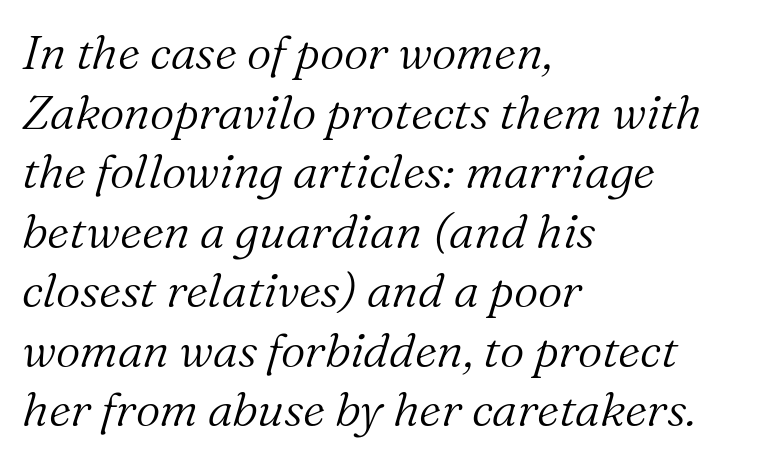
{"serif": "yes", "italic": "yes", "lean": "right", "slant_degrees": 16, "bold": "no", "weight": "light", "width": "normal", "stroke_contrast": "medium", "x_height": "medium", "monospaced": "no", "underline": "no", "align": "left", "line_spacing_ratio": 1.24, "letter_spacing": "normal", "letter_spacing_em": 0.0, "glyph_px": 48}
